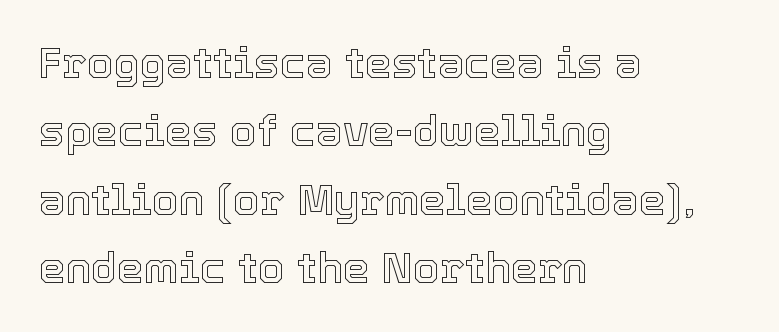
Line starts are locked; line ends wander. Nobody drew a line under any word here. The lines sit at an ordinary, default distance from one another. Each letter keeps its own natural width here, so spacing adapts to shape. Italic? Not at all — the glyphs are vertical. Words appear dense and cohesive because spacing is normal.
